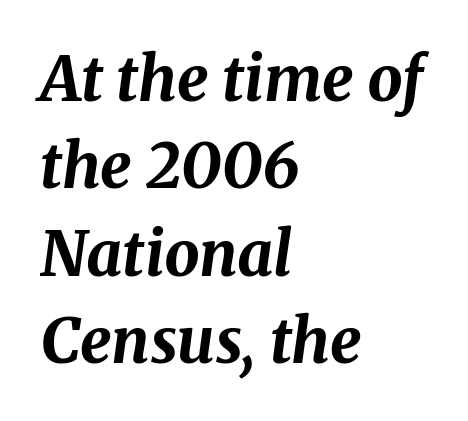
Do the characters align in a grid? No, the font is proportional. Quick note: underline off. The passage is arranged the way most books set body copy — flush left. The letterforms sit shoulder to shoulder at normal distance.
